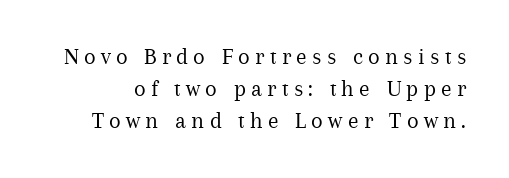
Q: Is the text bold? A: No.
Q: Is the text italic (slanted)? A: No, it is upright.
Q: Is the text underlined? A: No.
Q: Is the spacing between letters normal or unusually wide? A: Unusually wide.
Q: Is the spacing between lines tight, normal or loose? A: Normal.
